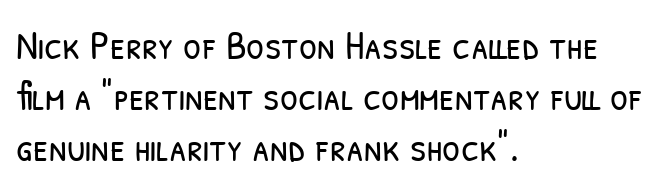
{"serif": "no", "bold": "no", "weight": "light", "width": "condensed", "stroke_contrast": "low", "x_height": "medium", "monospaced": "no", "underline": "no", "align": "left", "line_spacing": "normal", "line_spacing_ratio": 1.25, "letter_spacing": "normal", "letter_spacing_em": 0.0, "glyph_px": 41}
